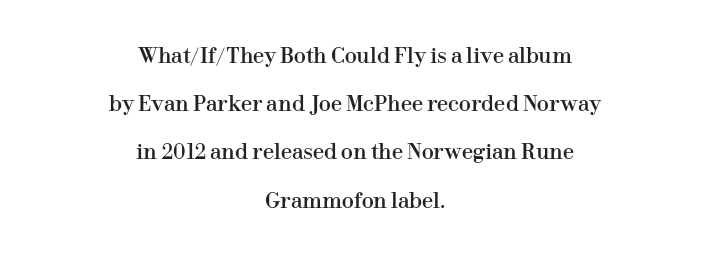
Widely set lines give the paragraph a tall, airy silhouette. Words appear dense and cohesive because spacing is normal. Nope, not italic — everything's standing straight. A bare baseline throughout the passage.
